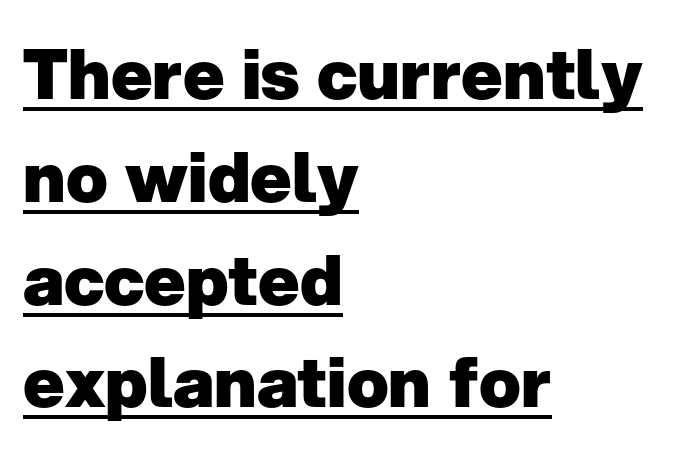
Q: Is the text bold? A: Yes.
Q: Is the text italic (slanted)? A: No, it is upright.
Q: Is the typeface a serif or a sans-serif typeface? A: Sans-serif.
Q: Is the text underlined? A: Yes.
Q: How is the paragraph aligned? A: Left-aligned.
Q: Is the spacing between letters normal or unusually wide? A: Normal.
Q: Is the spacing between lines tight, normal or loose? A: Normal.
Q: Width (condensed, normal, or wide)? A: Normal.
Q: Stroke contrast? A: Low.
Q: x-height? A: Medium.
Q: Monospaced? A: No.
